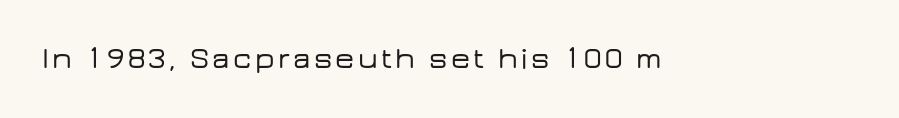
Q: Is the text italic (slanted)? A: No, it is upright.
Q: Is the typeface a serif or a sans-serif typeface? A: Sans-serif.
Q: Is the text underlined? A: No.
Q: Width (condensed, normal, or wide)? A: Wide.
Q: Stroke contrast? A: Low.
Q: x-height? A: Medium.
Q: Monospaced? A: No.
